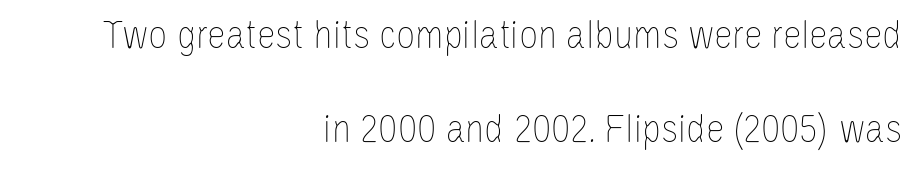
{"italic": "no", "bold": "no", "weight": "thin", "width": "condensed", "stroke_contrast": "low", "x_height": "large", "monospaced": "no", "underline": "no", "align": "right", "line_spacing": "loose", "line_spacing_ratio": 2.25, "letter_spacing": "normal", "letter_spacing_em": 0.0, "glyph_px": 42}
